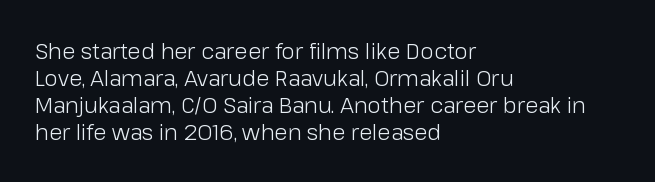
Honestly, the letter spacing is just normal — you wouldn't notice it. A student would call this left alignment; a typographer would say flush left, rag right. The font sits on the lighter half of the weight spectrum, regular included. Just letters on the line, the space beneath them empty.
